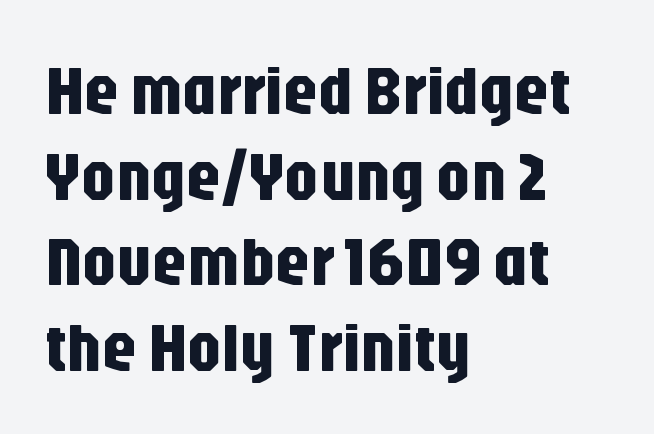
Q: Is the text italic (slanted)? A: No, it is upright.
Q: Is the typeface a serif or a sans-serif typeface? A: Sans-serif.
Q: Is the text underlined? A: No.
Q: How is the paragraph aligned? A: Left-aligned.
Q: Is the spacing between letters normal or unusually wide? A: Normal.
Q: Width (condensed, normal, or wide)? A: Condensed.
Q: Stroke contrast? A: Low.
Q: x-height? A: Large.
Q: Monospaced? A: No.
